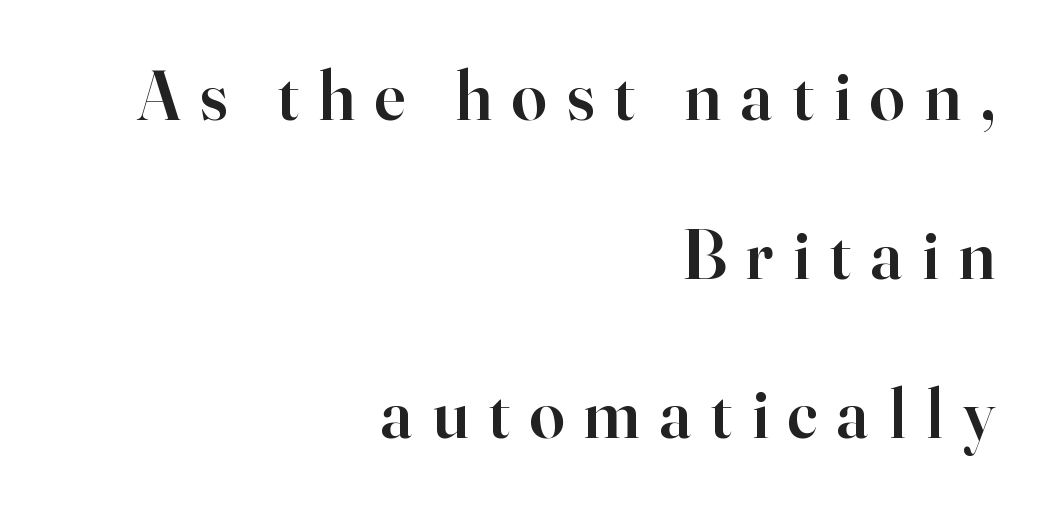
Q: Is the text bold? A: Semi-bold.
Q: Is the text italic (slanted)? A: No, it is upright.
Q: Is the typeface a serif or a sans-serif typeface? A: Serif.
Q: Is the text underlined? A: No.
Q: How is the paragraph aligned? A: Right-aligned.
Q: Is the spacing between letters normal or unusually wide? A: Unusually wide.
Q: Is the spacing between lines tight, normal or loose? A: Loose.
Q: Width (condensed, normal, or wide)? A: Normal.
Q: Stroke contrast? A: High.
Q: x-height? A: Small.
Q: Monospaced? A: No.
